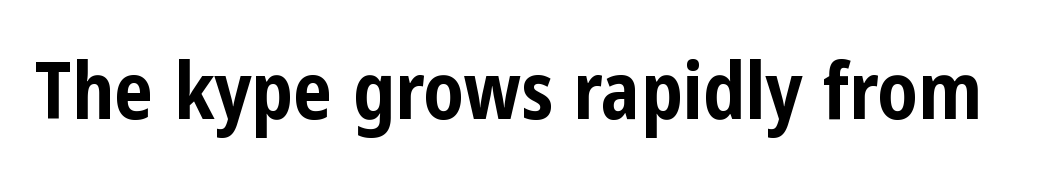
The image shows 78 px bold, condensed sans-serif type, upright; set normal letter spacing, not underlined; low stroke contrast and a medium x-height.
